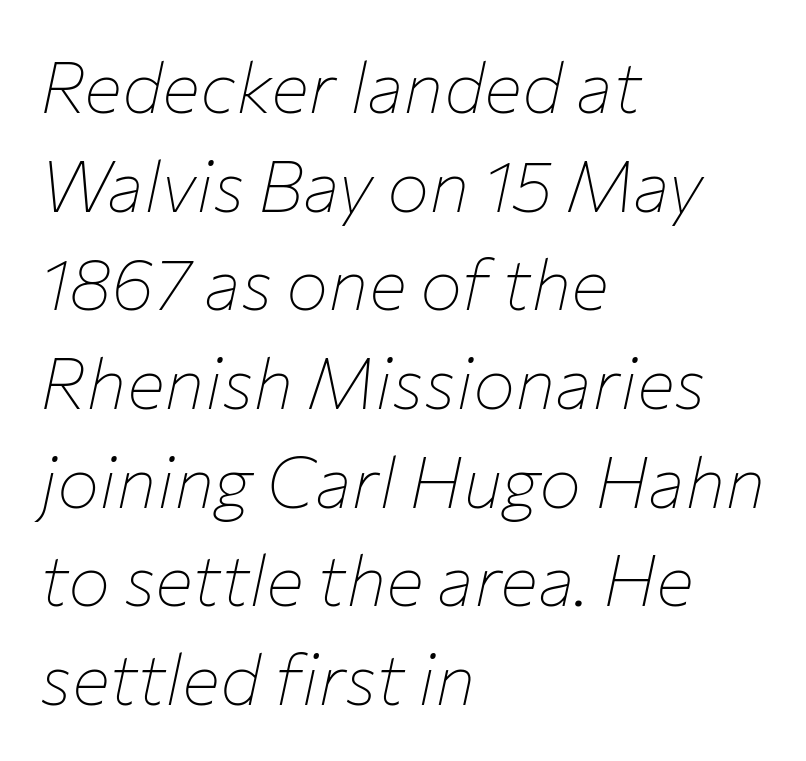
Q: Is the text bold? A: No.
Q: Is the text italic (slanted)? A: Yes, it leans right by about 12 degrees.
Q: Is the text underlined? A: No.
Q: How is the paragraph aligned? A: Left-aligned.
Q: Is the spacing between letters normal or unusually wide? A: Normal.
Q: Is the spacing between lines tight, normal or loose? A: Normal.
Q: Width (condensed, normal, or wide)? A: Normal.
Q: Stroke contrast? A: Low.
Q: x-height? A: Medium.
Q: Monospaced? A: No.
